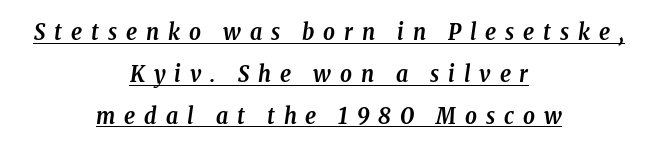
Q: Is the text bold? A: Yes.
Q: Is the text italic (slanted)? A: Yes, it leans right by about 8 degrees.
Q: Is the text underlined? A: Yes.
Q: How is the paragraph aligned? A: Centered.
Q: Is the spacing between letters normal or unusually wide? A: Unusually wide.
